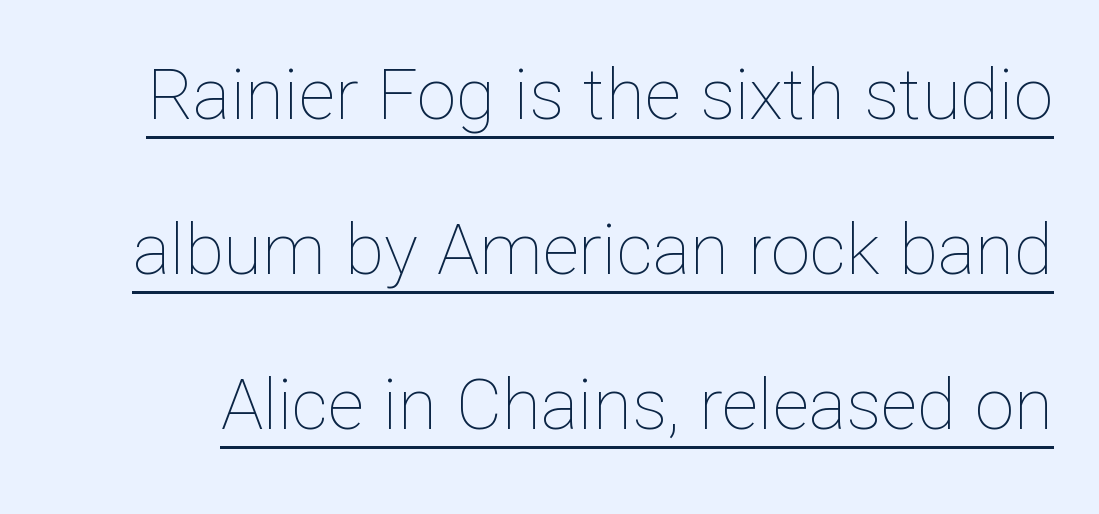
Q: Is the text bold? A: No.
Q: Is the text italic (slanted)? A: No, it is upright.
Q: Is the text underlined? A: Yes.
Q: Is the spacing between letters normal or unusually wide? A: Normal.
Q: Is the spacing between lines tight, normal or loose? A: Loose.
Q: Width (condensed, normal, or wide)? A: Normal.
Q: Stroke contrast? A: Low.
Q: x-height? A: Medium.
Q: Monospaced? A: No.
